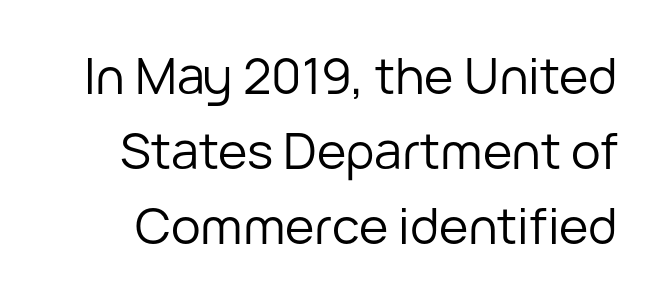
The image shows 50 px regular-weight sans-serif type, upright; set normal line spacing (1.5x), normal letter spacing, not underlined; low stroke contrast and a medium x-height.
